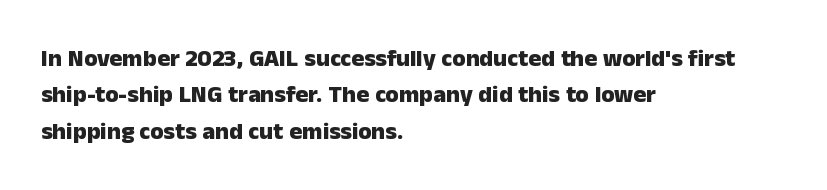
Q: Is the text bold? A: Yes.
Q: Is the text italic (slanted)? A: No, it is upright.
Q: Is the text underlined? A: No.
Q: How is the paragraph aligned? A: Left-aligned.
Q: Is the spacing between letters normal or unusually wide? A: Normal.
Q: Is the spacing between lines tight, normal or loose? A: Normal.
